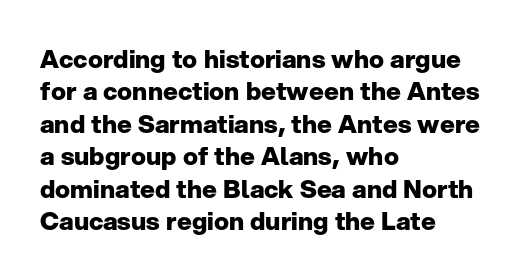
The image shows 25 px bold type, upright; set left-aligned, normal line spacing (1.3x), normal letter spacing, not underlined.
